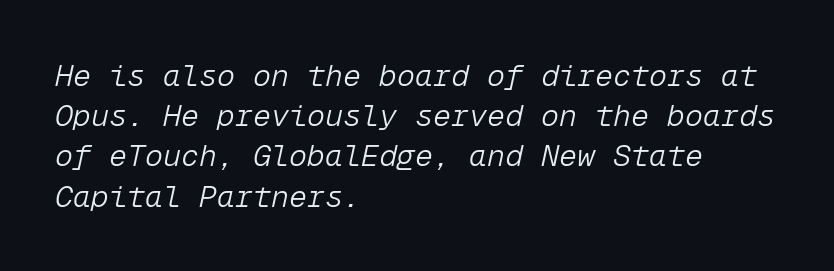
Notice how descenders clear the ascenders below comfortably — that's standard leading. The weight would be labelled regular, book, light, or lighter still. An italicized treatment has been applied to the whole sample. Alignment: flush left.
